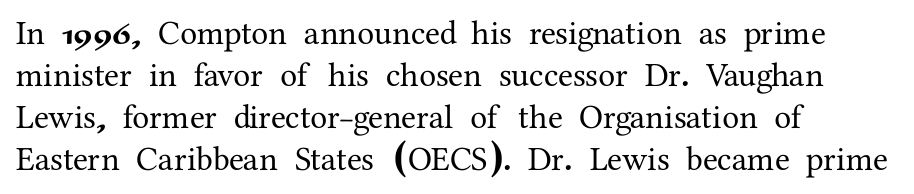
Glyph-to-glyph distance matches everyday printed text. Decoration check: the copy has no underline. The letters stand upright; this is a roman face. Character widths vary here, with narrow letters taking less room than wide ones.
